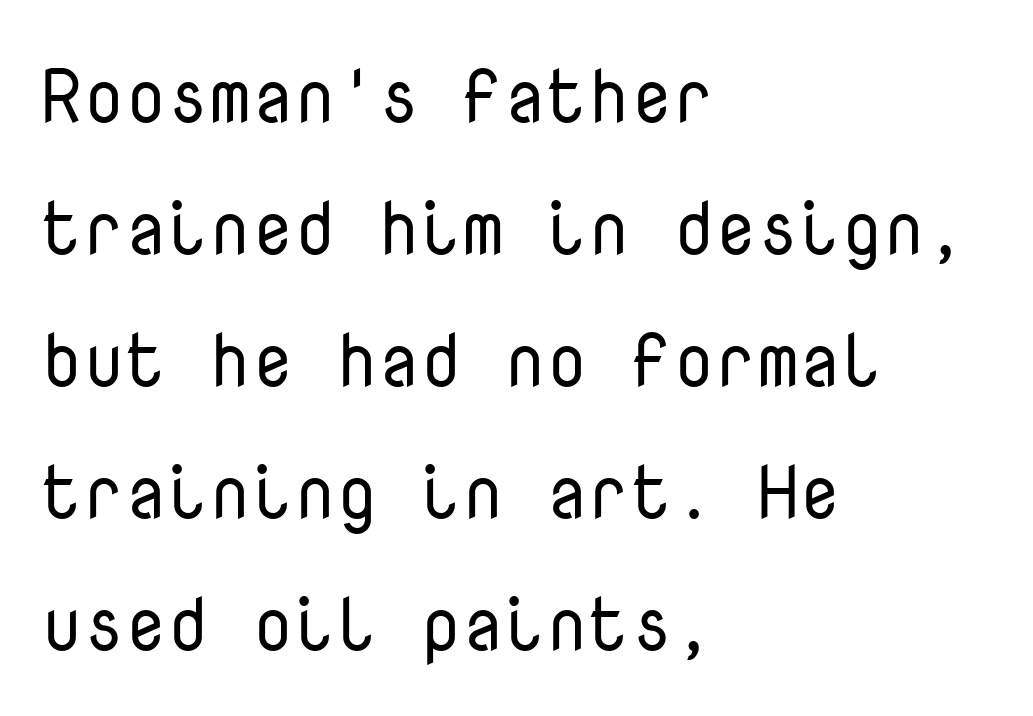
The letters stand upright; this is a roman face. The compositor pushed each line to the left boundary. Spacing verdict: monospaced, one width for all characters. This is sans-serif lettering, the kind often seen on screens and signage. The strip under each line holds only bare page.
